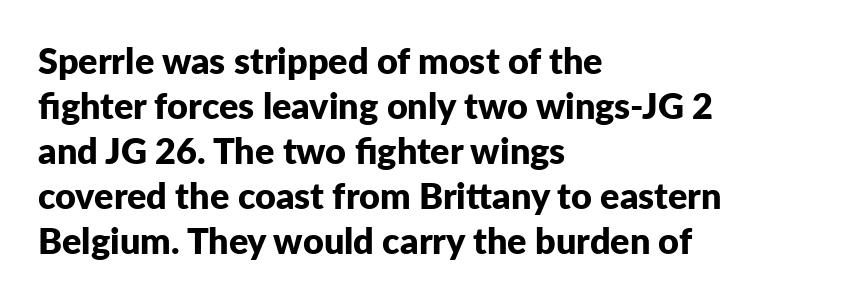
This sample keeps an unexceptional amount of space between lines. The passage is arranged the way most books set body copy — flush left. Compared with typical body copy, the letter spacing here is the same. Descenders hang freely into open space. Strong, thick strokes mark this as bold type.
